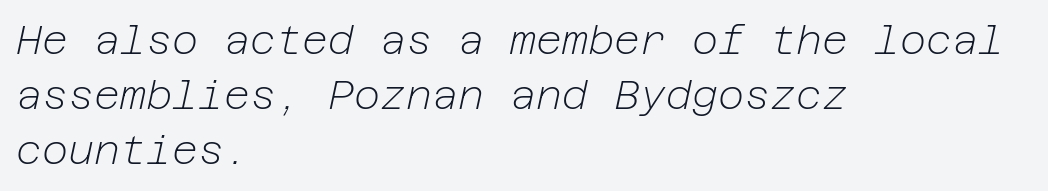
Designer's note — italics engaged. Where is the straight margin? On the left. This sample uses plain, unmodified letter spacing. The space directly below the letters is spotless. This block has exactly the height ordinary leading produces. Vertical stems look standard width or narrower in stroke.
